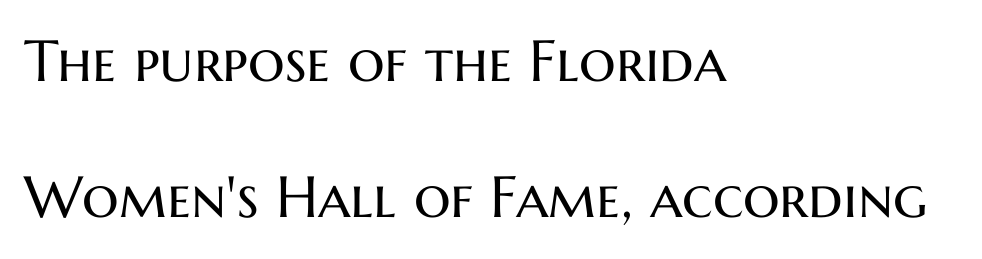
Q: Is the text bold? A: No.
Q: Is the text italic (slanted)? A: No, it is upright.
Q: Is the typeface a serif or a sans-serif typeface? A: Sans-serif.
Q: Is the text underlined? A: No.
Q: How is the paragraph aligned? A: Left-aligned.
Q: Is the spacing between letters normal or unusually wide? A: Normal.
Q: Is the spacing between lines tight, normal or loose? A: Loose.
Q: Width (condensed, normal, or wide)? A: Normal.
Q: Stroke contrast? A: Medium.
Q: x-height? A: Medium.
Q: Monospaced? A: No.
